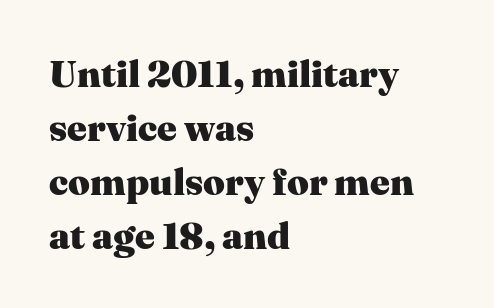
Q: Is the text bold? A: Yes.
Q: Is the text italic (slanted)? A: No, it is upright.
Q: Is the typeface a serif or a sans-serif typeface? A: Serif.
Q: Is the text underlined? A: No.
Q: How is the paragraph aligned? A: Left-aligned.
Q: Is the spacing between letters normal or unusually wide? A: Normal.
Q: Is the spacing between lines tight, normal or loose? A: Normal.
Q: Width (condensed, normal, or wide)? A: Normal.
Q: Stroke contrast? A: Medium.
Q: x-height? A: Medium.
Q: Monospaced? A: No.
